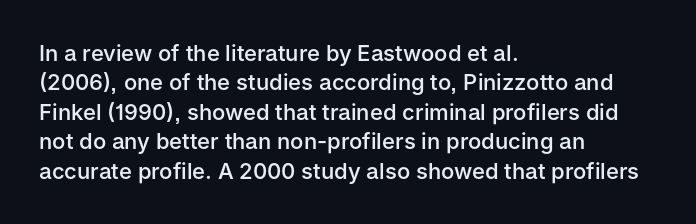
Q: Is the text bold? A: Semi-bold.
Q: Is the text italic (slanted)? A: No, it is upright.
Q: Is the text underlined? A: No.
Q: How is the paragraph aligned? A: Left-aligned.
Q: Is the spacing between letters normal or unusually wide? A: Normal.
Q: Is the spacing between lines tight, normal or loose? A: Normal.
